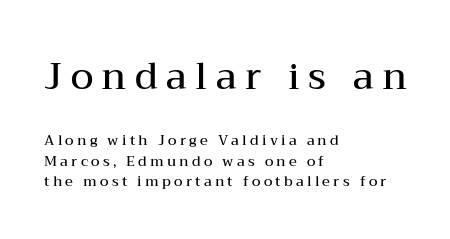
Q: Is the text bold? A: Semi-bold.
Q: Is the text italic (slanted)? A: No, it is upright.
Q: Is the typeface a serif or a sans-serif typeface? A: Serif.
Q: Is the text underlined? A: No.
Q: How is the paragraph aligned? A: Left-aligned.
Q: Is the spacing between letters normal or unusually wide? A: Unusually wide.
Q: Is the spacing between lines tight, normal or loose? A: Normal.
Q: Which block of text is set in a larger size, the first (top) or the second (bottom)? A: The first (top) one.
Q: Width (condensed, normal, or wide)? A: Wide.
Q: Stroke contrast? A: Medium.
Q: x-height? A: Medium.
Q: Monospaced? A: No.
